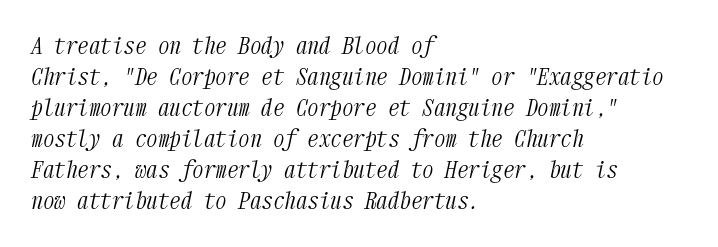
The image shows 23 px text type, italic (leaning right); set left-aligned, normal line spacing (1.35x), normal letter spacing, not underlined.
